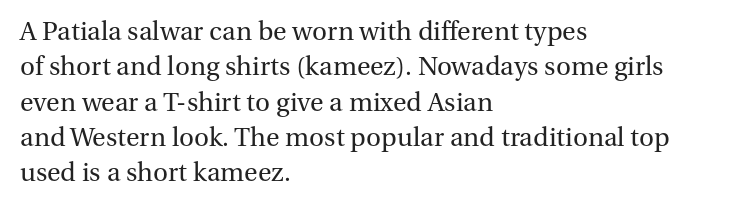
Vertically, the passage feels balanced, rows spaced as you'd expect. No italicization has been applied; the sample stays upright. A bare baseline throughout the passage. Think standard paragraph weight, or any step lighter than that.
